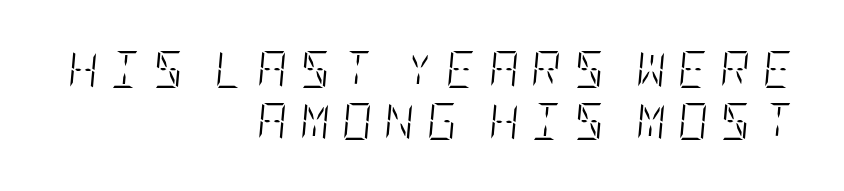
Q: Is the text bold? A: No.
Q: Is the text italic (slanted)? A: Yes, it leans right by about 5 degrees.
Q: Is the text underlined? A: No.
Q: How is the paragraph aligned? A: Right-aligned.
Q: Is the spacing between letters normal or unusually wide? A: Unusually wide.
Q: Is the spacing between lines tight, normal or loose? A: Normal.
Q: Width (condensed, normal, or wide)? A: Condensed.
Q: Stroke contrast? A: Low.
Q: x-height? A: Large.
